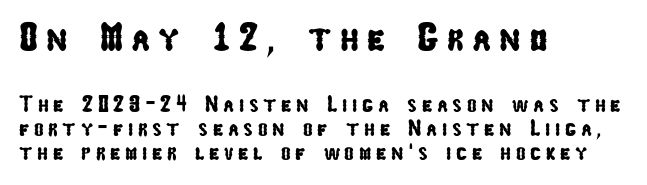
{"serif": "no", "width": "condensed", "stroke_contrast": "low", "x_height": "medium", "monospaced": "no", "underline": "no", "align": "left", "line_spacing": "tight", "line_spacing_ratio": 1.05, "letter_spacing": "wide", "letter_spacing_em": 0.2, "larger_block": "first", "size_ratio": 1.74, "glyph_px": 40}
